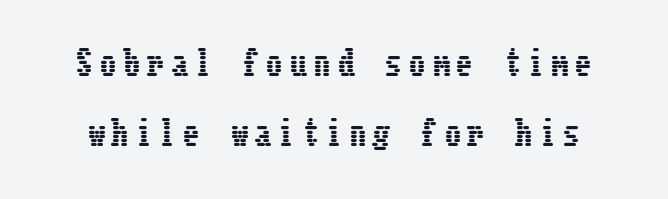
Q: Is the text italic (slanted)? A: No, it is upright.
Q: Is the text underlined? A: No.
Q: Is the spacing between letters normal or unusually wide? A: Unusually wide.
Q: Is the spacing between lines tight, normal or loose? A: Loose.
Q: Width (condensed, normal, or wide)? A: Condensed.
Q: Stroke contrast? A: Low.
Q: x-height? A: Medium.
